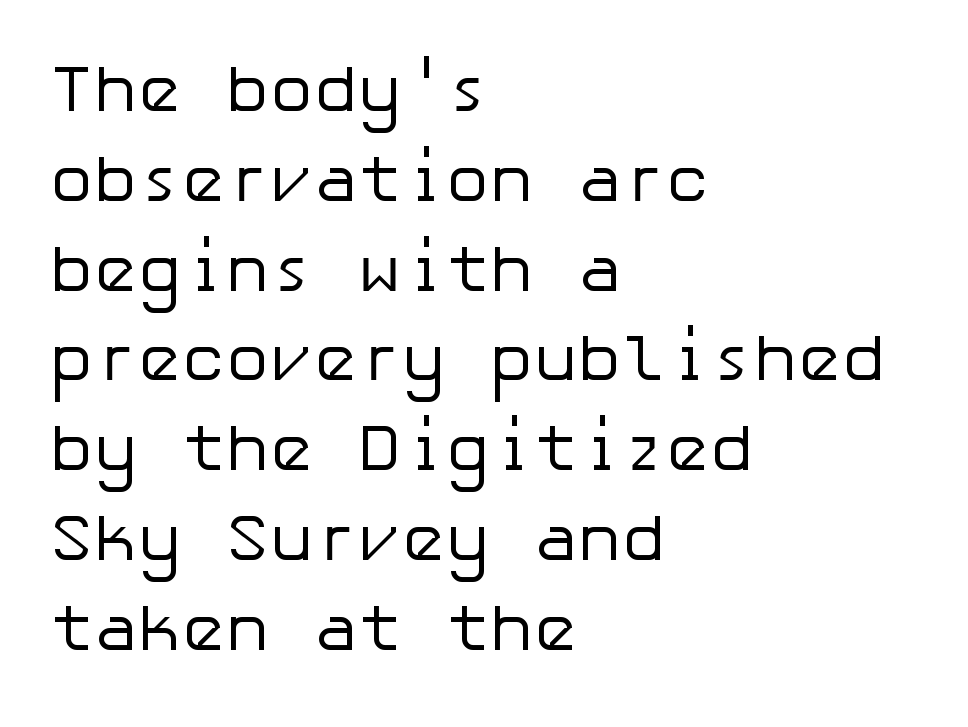
Q: Is the text bold? A: No.
Q: Is the text italic (slanted)? A: No, it is upright.
Q: Is the typeface a serif or a sans-serif typeface? A: Sans-serif.
Q: Is the text underlined? A: No.
Q: How is the paragraph aligned? A: Left-aligned.
Q: Is the spacing between letters normal or unusually wide? A: Normal.
Q: Is the spacing between lines tight, normal or loose? A: Normal.
Q: Width (condensed, normal, or wide)? A: Normal.
Q: Stroke contrast? A: Low.
Q: x-height? A: Medium.
